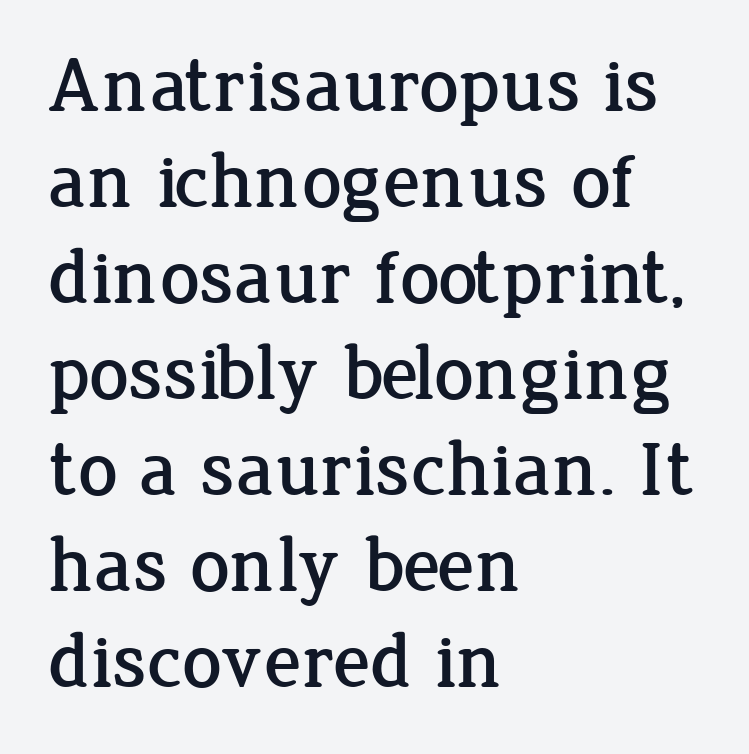
Q: Is the text italic (slanted)? A: No, it is upright.
Q: Is the typeface a serif or a sans-serif typeface? A: Serif.
Q: Is the text underlined? A: No.
Q: How is the paragraph aligned? A: Left-aligned.
Q: Is the spacing between letters normal or unusually wide? A: Normal.
Q: Width (condensed, normal, or wide)? A: Normal.
Q: Stroke contrast? A: Low.
Q: x-height? A: Medium.
Q: Monospaced? A: No.
